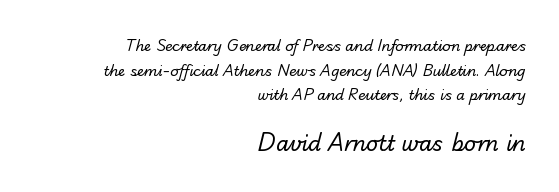
The gap between lines stays unmarked. The paragraph has a hard right edge and a soft left edge. Stem width sits at or under what a default text font uses. How are the letters spaced? Ordinarily, with no added tracking.
